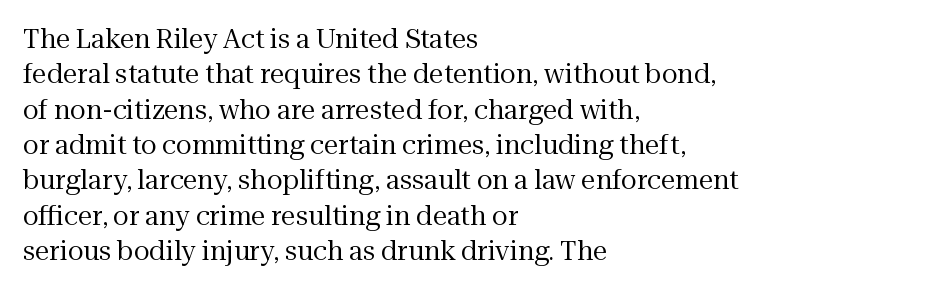
Q: Is the text bold? A: No.
Q: Is the text italic (slanted)? A: No, it is upright.
Q: Is the text underlined? A: No.
Q: How is the paragraph aligned? A: Left-aligned.
Q: Is the spacing between letters normal or unusually wide? A: Normal.
Q: Is the spacing between lines tight, normal or loose? A: Normal.
